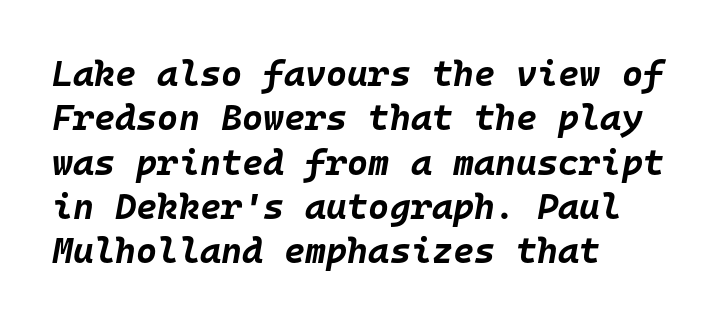
Emphasis-style slanted type is in use. Students, note that the glyphs here touch the page at normal intervals. The ragged edge is on the right, which tells us the setting is flush left. Check the space under the baseline: it is left empty. Here the designer chose a console-style face with uniform glyph widths.
